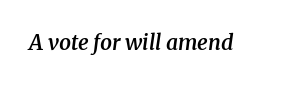
The image shows 21 px text type, italic (leaning right); set normal letter spacing, not underlined.
